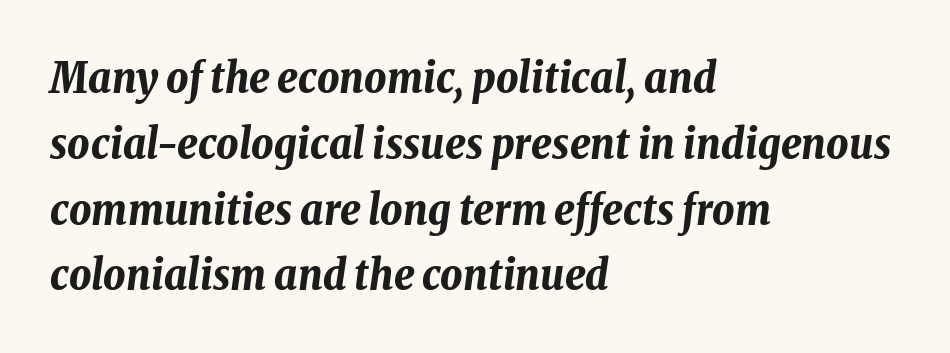
Q: Is the text bold? A: Yes.
Q: Is the text italic (slanted)? A: Yes, it leans right by about 8 degrees.
Q: Is the text underlined? A: No.
Q: How is the paragraph aligned? A: Left-aligned.
Q: Is the spacing between letters normal or unusually wide? A: Normal.
Q: Is the spacing between lines tight, normal or loose? A: Normal.
Q: Width (condensed, normal, or wide)? A: Condensed.
Q: Stroke contrast? A: Low.
Q: x-height? A: Medium.
Q: Monospaced? A: No.
